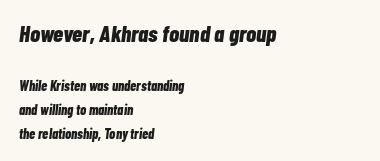
The image shows 23 px bold type, italic (leaning right); set left-aligned, line spacing 1.71x, normal letter spacing, not underlined; the first (top) block is 1.64x larger.
